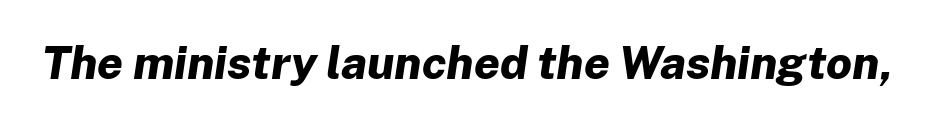
The image shows 46 px bold type, italic (leaning right); set normal letter spacing, not underlined; low stroke contrast and a medium x-height.
